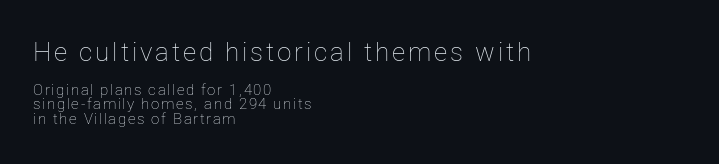
Q: Is the text bold? A: No.
Q: Is the text italic (slanted)? A: No, it is upright.
Q: Is the text underlined? A: No.
Q: How is the paragraph aligned? A: Left-aligned.
Q: Is the spacing between lines tight, normal or loose? A: Tight.
Q: Which block of text is set in a larger size, the first (top) or the second (bottom)? A: The first (top) one.
